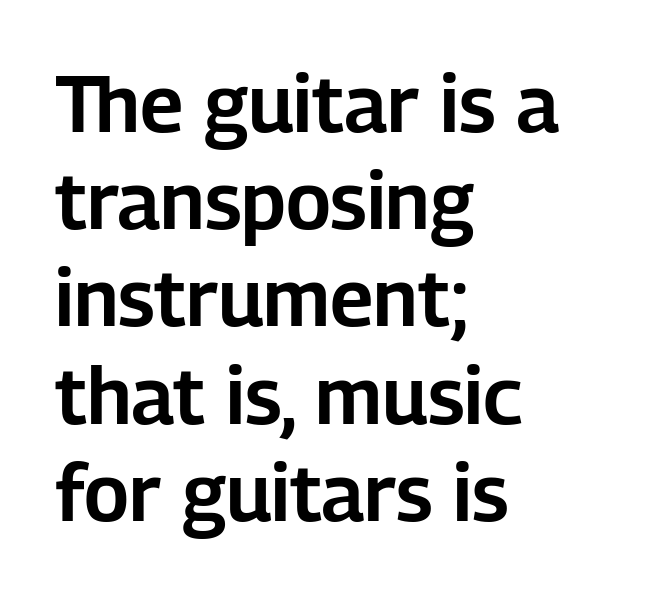
The image shows 79 px sans-serif type, upright; set left-aligned, line spacing 1.23x, normal letter spacing, not underlined; low stroke contrast and a medium x-height.
